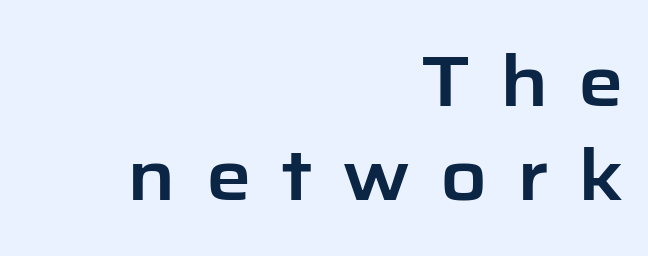
Successive baselines arrive at the customary interval. Right-aligned paragraph, ragged on the left. Spacing between characters has been opened up far beyond the box default. Type without underlining. When letters stand straight like this, we call the style roman or upright. The letters carry no serifs — their stems end cleanly without finishing strokes.
